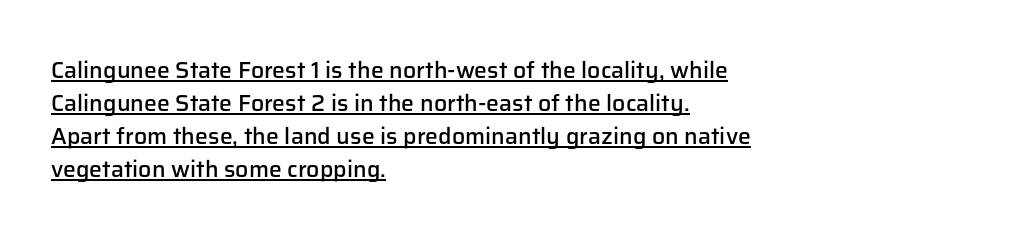
Q: Is the text bold? A: Semi-bold.
Q: Is the text italic (slanted)? A: No, it is upright.
Q: Is the text underlined? A: Yes.
Q: How is the paragraph aligned? A: Left-aligned.
Q: Is the spacing between letters normal or unusually wide? A: Normal.
Q: Is the spacing between lines tight, normal or loose? A: Normal.
